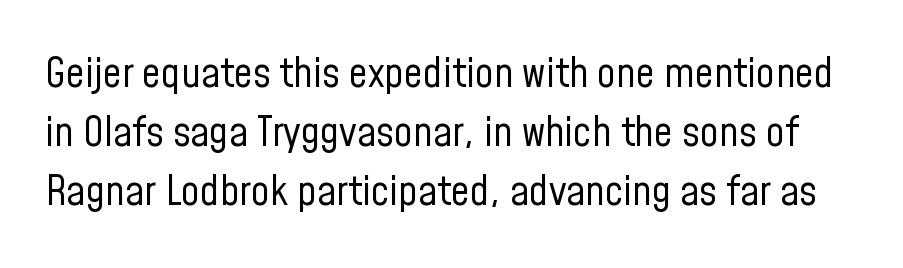
{"serif": "no", "italic": "no", "bold": "no", "weight": "regular", "width": "condensed", "stroke_contrast": "low", "x_height": "medium", "monospaced": "no", "underline": "no", "line_spacing": "normal", "line_spacing_ratio": 1.41, "letter_spacing": "normal", "letter_spacing_em": 0.0, "glyph_px": 42}
